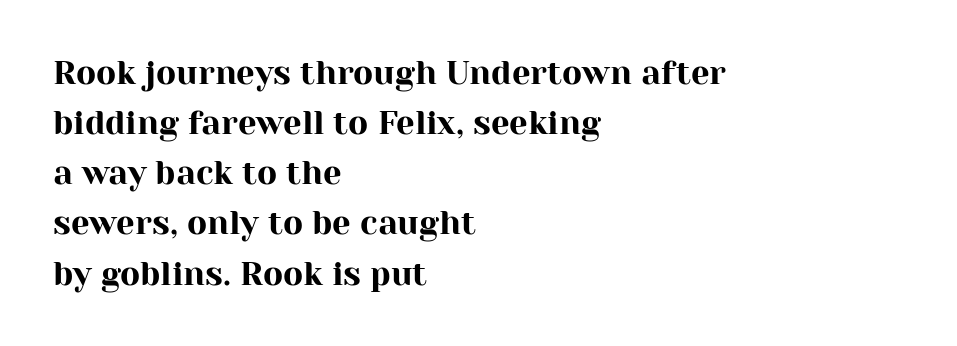
The passage shown is not underscored anywhere. The face used here is seriffed, in the tradition of book romans. Does extra space separate the letters? No, they use regular spacing. The rag falls on the right side of this text block. Compared with typical paragraphs, the rows here are spaced about the same.
